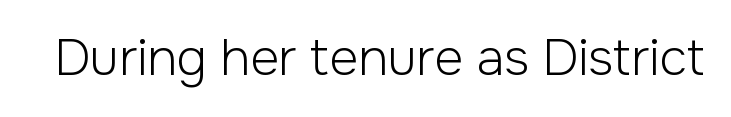
Q: Is the text bold? A: No.
Q: Is the text italic (slanted)? A: No, it is upright.
Q: Is the typeface a serif or a sans-serif typeface? A: Sans-serif.
Q: Is the text underlined? A: No.
Q: Is the spacing between letters normal or unusually wide? A: Normal.
Q: Width (condensed, normal, or wide)? A: Normal.
Q: Stroke contrast? A: Low.
Q: x-height? A: Medium.
Q: Monospaced? A: No.
